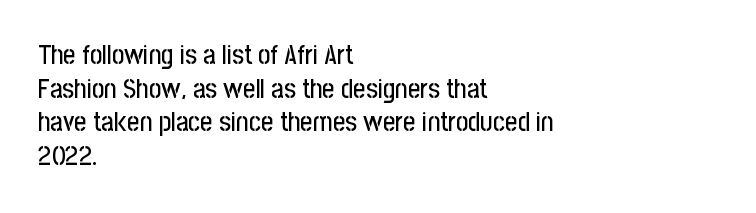
This is the regular roman posture of the typeface. Does extra space separate the letters? No, they use regular spacing. One-word summary of the alignment: left. How would I describe the line gaps? Plain and ordinary.
